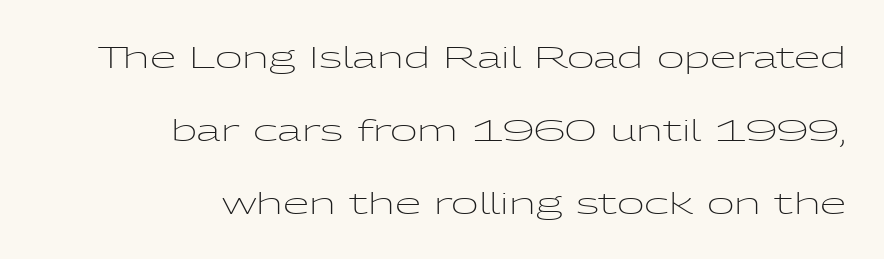
The image shows 30 px light, wide sans-serif type, upright; set right-aligned, loose line spacing (2.43x), normal letter spacing, not underlined; low stroke contrast and a medium x-height.
